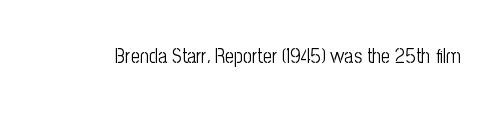
{"italic": "no", "bold": "no", "underline": "no", "letter_spacing": "normal", "letter_spacing_em": 0.0, "glyph_px": 20}
